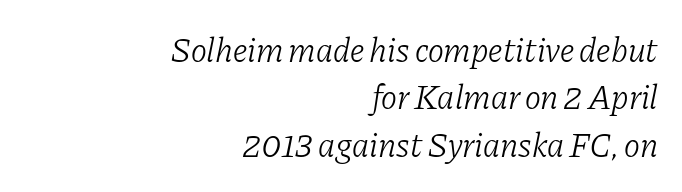
The text was rendered using a seriffed face with decorative stroke endings. Honestly, the letter spacing is just normal — you wouldn't notice it. Compared with ordinary roman type, these characters are visibly tilted. Descenders hang freely into open space.
